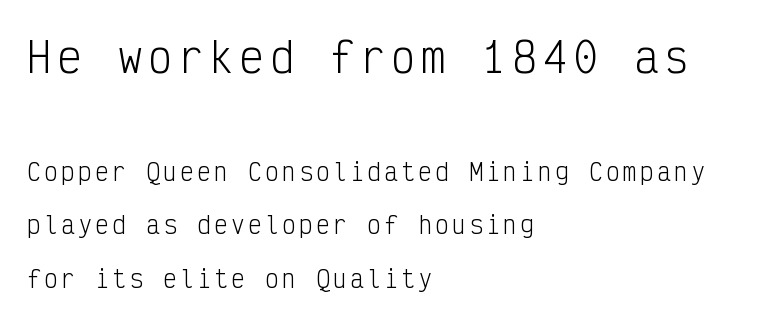
{"serif": "no", "italic": "no", "bold": "no", "weight": "light", "width": "condensed", "stroke_contrast": "low", "x_height": "medium", "monospaced": "yes", "underline": "no", "align": "left", "line_spacing": "loose", "line_spacing_ratio": 2.32, "larger_block": "first", "size_ratio": 1.78, "glyph_px": 41}
